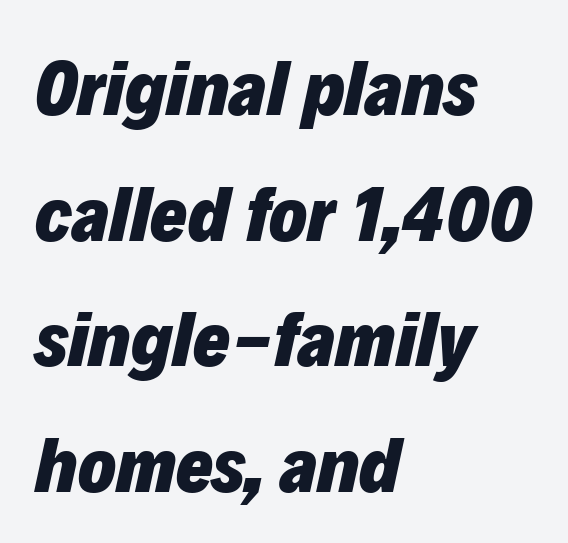
{"italic": "yes", "lean": "right", "slant_degrees": 12, "bold": "yes", "weight": "heavy", "width": "normal", "stroke_contrast": "low", "x_height": "medium", "monospaced": "no", "underline": "no", "align": "left", "line_spacing": "normal", "line_spacing_ratio": 1.59, "letter_spacing": "normal", "letter_spacing_em": 0.0, "glyph_px": 79}
